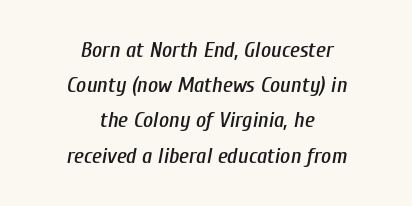
Q: Is the text italic (slanted)? A: Yes, it leans right by about 10 degrees.
Q: Is the text underlined? A: No.
Q: How is the paragraph aligned? A: Centered.
Q: Is the spacing between letters normal or unusually wide? A: Normal.
Q: Is the spacing between lines tight, normal or loose? A: Normal.
